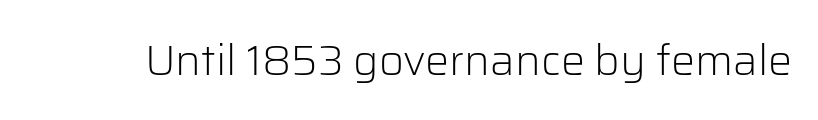
Q: Is the text bold? A: No.
Q: Is the text italic (slanted)? A: No, it is upright.
Q: Is the typeface a serif or a sans-serif typeface? A: Sans-serif.
Q: Is the text underlined? A: No.
Q: Is the spacing between letters normal or unusually wide? A: Normal.
Q: Width (condensed, normal, or wide)? A: Normal.
Q: Stroke contrast? A: Low.
Q: x-height? A: Medium.
Q: Monospaced? A: No.
